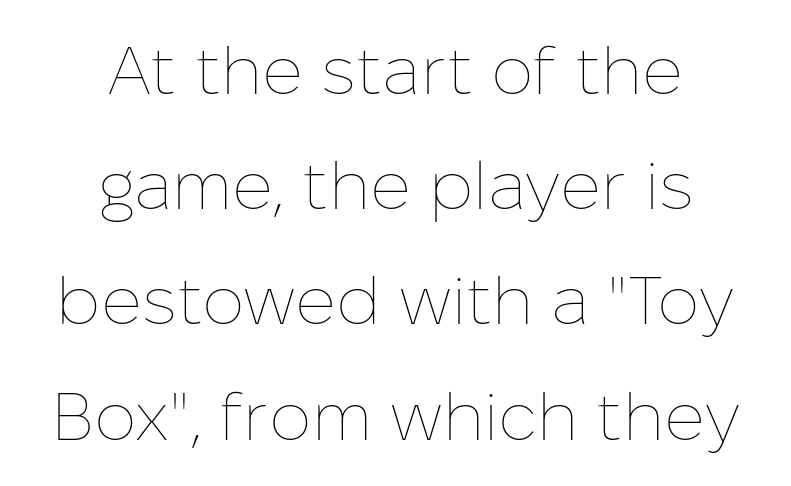
The image shows 67 px thin type, upright; set centered, line spacing 1.72x, normal letter spacing, not underlined; low stroke contrast and a medium x-height.
